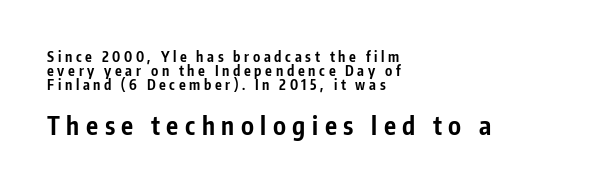
The image shows 25 px bold type, upright; set left-aligned, tight line spacing (1.01x), unusually wide letter spacing (+0.26 em), not underlined; the second (bottom) block is 1.79x larger.
